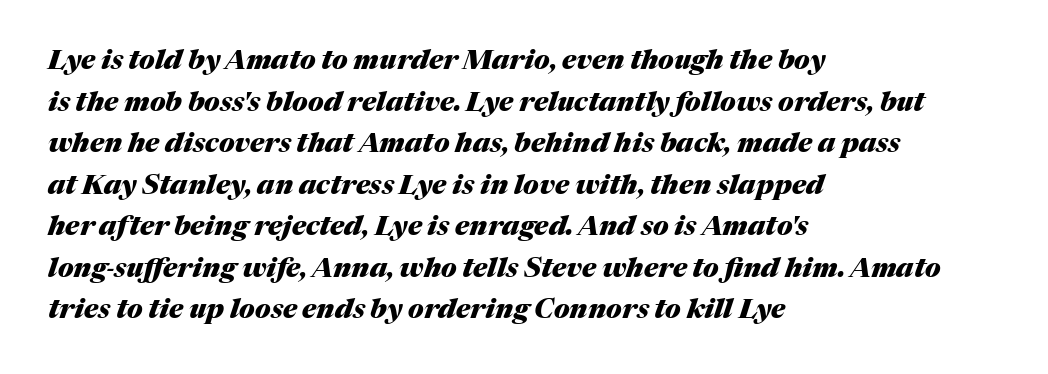
{"italic": "yes", "lean": "right", "slant_degrees": 17, "bold": "yes", "underline": "no", "align": "left", "line_spacing": "normal", "line_spacing_ratio": 1.54, "letter_spacing": "normal", "letter_spacing_em": 0.0, "glyph_px": 27}
